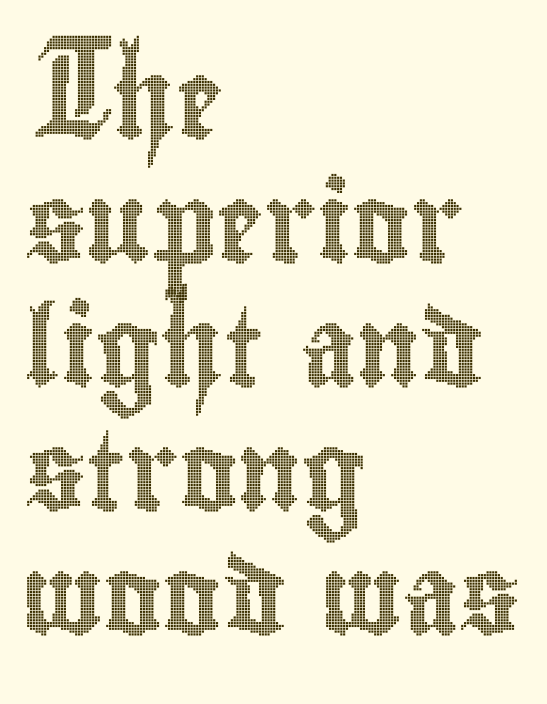
The image shows 79 px condensed type, upright; set left-aligned, normal line spacing (1.57x), normal letter spacing, not underlined; a small x-height.
